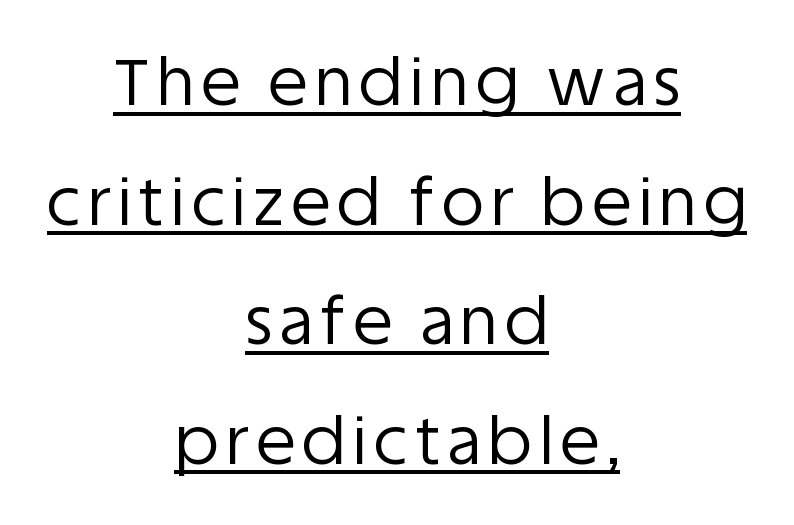
Q: Is the text bold? A: No.
Q: Is the text italic (slanted)? A: No, it is upright.
Q: Is the typeface a serif or a sans-serif typeface? A: Sans-serif.
Q: Is the text underlined? A: Yes.
Q: How is the paragraph aligned? A: Centered.
Q: Width (condensed, normal, or wide)? A: Normal.
Q: Stroke contrast? A: Low.
Q: x-height? A: Large.
Q: Monospaced? A: No.
